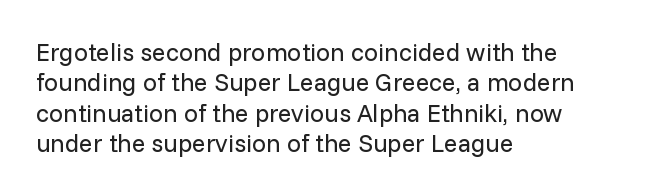
The image shows 25 px text type, upright; set left-aligned, line spacing 1.22x, normal letter spacing, not underlined.
